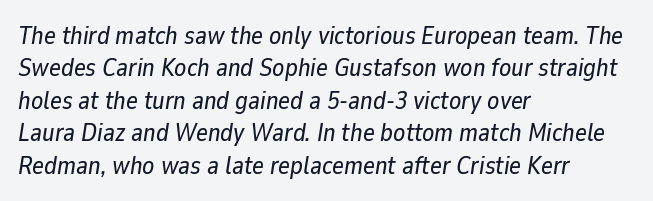
The image shows 25 px text type, italic (leaning right); set left-aligned, normal line spacing (1.3x), normal letter spacing, not underlined.
